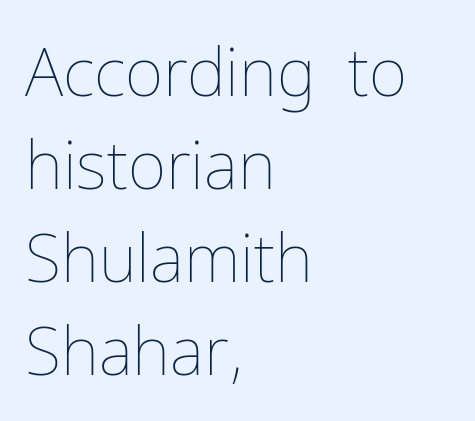
Proportional: the letters do not fall into vertical columns. The strokes carry an ordinary text weight at most. These lines stack with their left ends in a neat column. Inter-character spacing is left at the font's built-in metrics. It's the straight-up-and-down kind of type.
